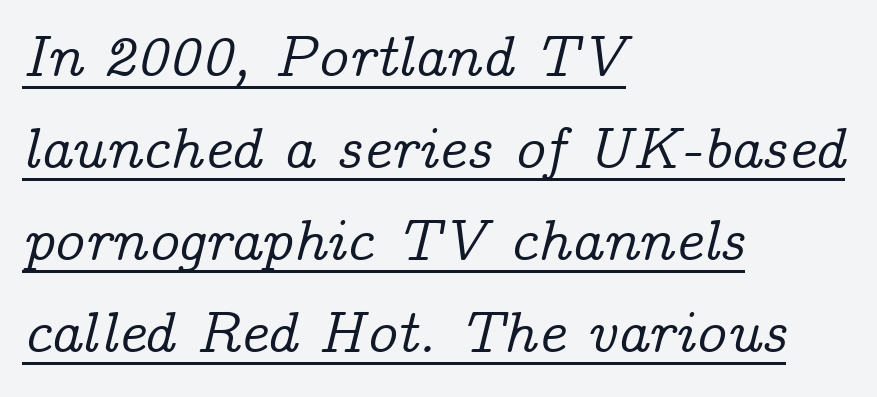
Q: Is the text italic (slanted)? A: Yes, it leans right by about 14 degrees.
Q: Is the typeface a serif or a sans-serif typeface? A: Serif.
Q: Is the text underlined? A: Yes.
Q: How is the paragraph aligned? A: Left-aligned.
Q: Is the spacing between letters normal or unusually wide? A: Normal.
Q: Is the spacing between lines tight, normal or loose? A: Normal.
Q: Width (condensed, normal, or wide)? A: Normal.
Q: Stroke contrast? A: Low.
Q: x-height? A: Medium.
Q: Monospaced? A: No.
